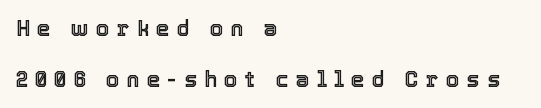
The image shows 22 px text type, upright; set left-aligned, loose line spacing (2.31x), unusually wide letter spacing (+0.32 em), not underlined.
